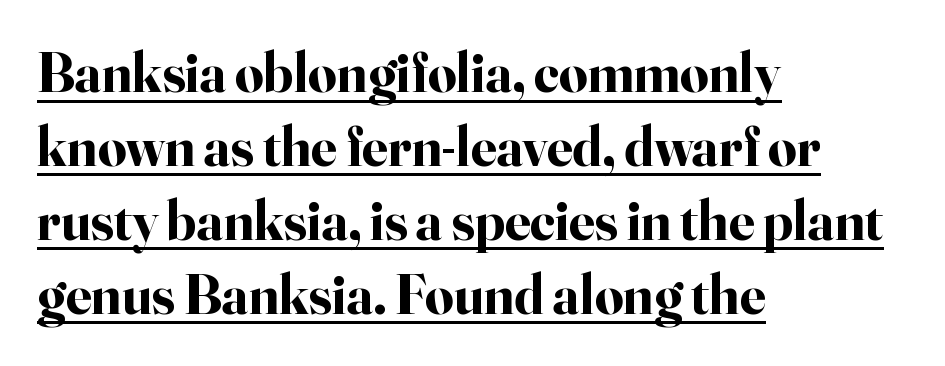
{"serif": "yes", "italic": "no", "bold": "yes", "weight": "bold", "width": "normal", "stroke_contrast": "high", "x_height": "small", "monospaced": "no", "underline": "yes", "align": "left", "line_spacing": "normal", "line_spacing_ratio": 1.32, "letter_spacing": "normal", "letter_spacing_em": 0.0, "glyph_px": 56}
